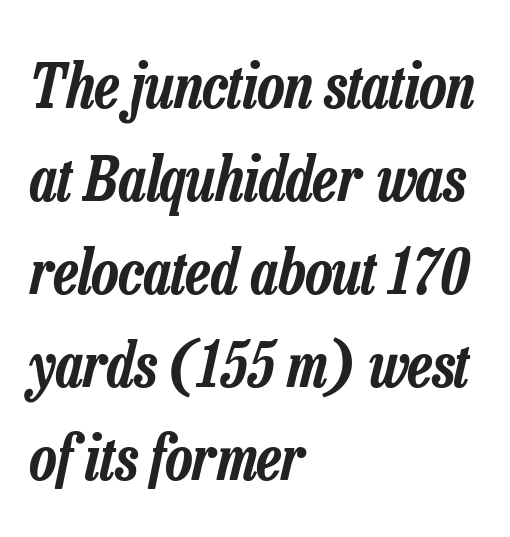
You could not count columns in this text — the font is proportionally spaced. The passage shown stacks its lines at a standard gap. This sample uses plain, unmodified letter spacing. Characters are canted at an angle relative to the baseline's perpendicular. The strip under each line holds only bare page.
